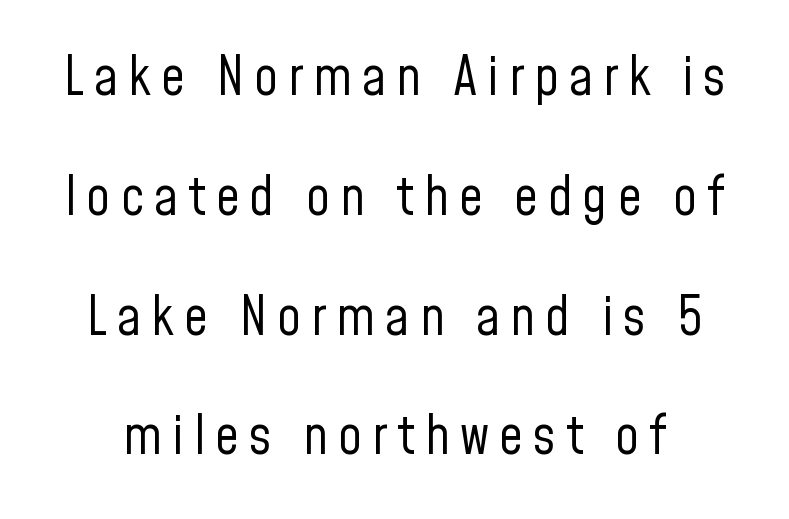
{"serif": "no", "italic": "no", "bold": "no", "weight": "regular", "width": "condensed", "stroke_contrast": "low", "x_height": "medium", "monospaced": "no", "underline": "no", "line_spacing": "loose", "line_spacing_ratio": 2.26, "glyph_px": 53}
